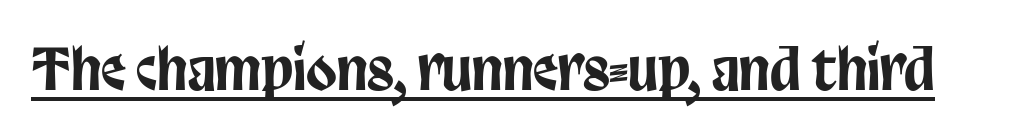
A sans-serif font was chosen for this passage. When letters stand straight like this, we call the style roman or upright. These characters rest on top of a visible drawn line. The passage shown has conventional tracking throughout. A typesetter would call this proportional, since set widths differ per character.
